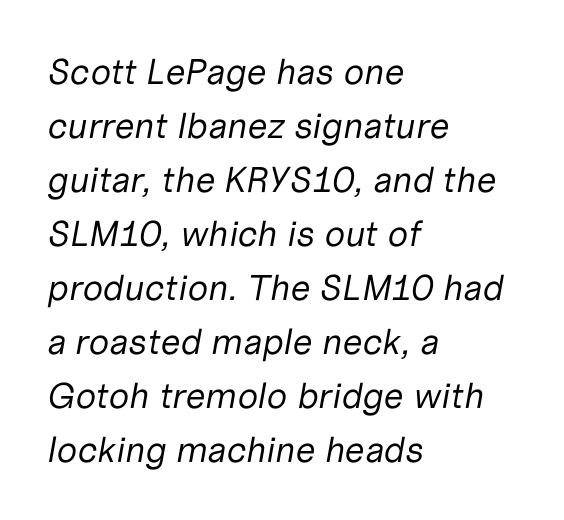
Q: Is the text bold? A: No.
Q: Is the text italic (slanted)? A: Yes, it leans right by about 10 degrees.
Q: Is the text underlined? A: No.
Q: How is the paragraph aligned? A: Left-aligned.
Q: Is the spacing between letters normal or unusually wide? A: Normal.
Q: Is the spacing between lines tight, normal or loose? A: Normal.
Q: Width (condensed, normal, or wide)? A: Normal.
Q: Stroke contrast? A: Low.
Q: x-height? A: Medium.
Q: Monospaced? A: No.
